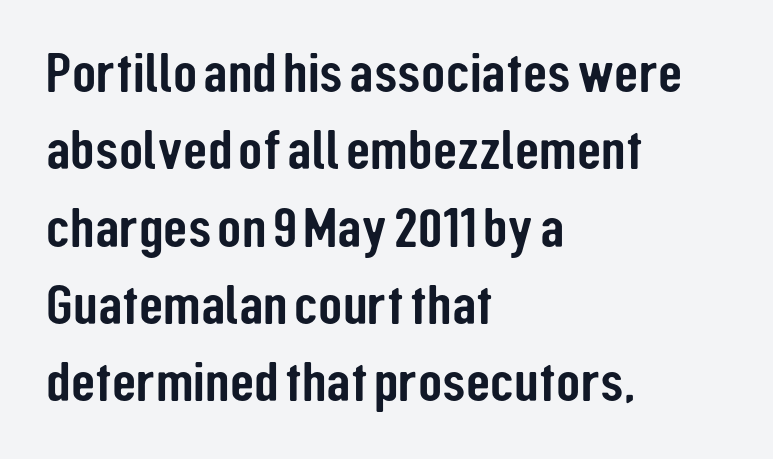
The baseline area is clear. Regarding leading, the lines here are spaced in the standard way. Does the copy run flush right? No — it runs flush left. Every stem runs plumb, perpendicular to the baseline. A sans-serif font was chosen for this passage.
